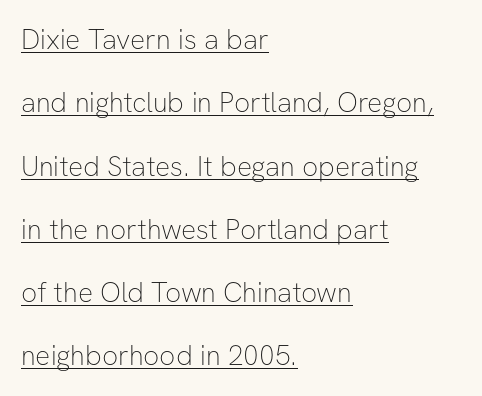
Q: Is the text bold? A: No.
Q: Is the text italic (slanted)? A: No, it is upright.
Q: Is the typeface a serif or a sans-serif typeface? A: Sans-serif.
Q: Is the text underlined? A: Yes.
Q: How is the paragraph aligned? A: Left-aligned.
Q: Is the spacing between letters normal or unusually wide? A: Normal.
Q: Is the spacing between lines tight, normal or loose? A: Loose.
Q: Width (condensed, normal, or wide)? A: Normal.
Q: Stroke contrast? A: Low.
Q: x-height? A: Medium.
Q: Monospaced? A: No.
